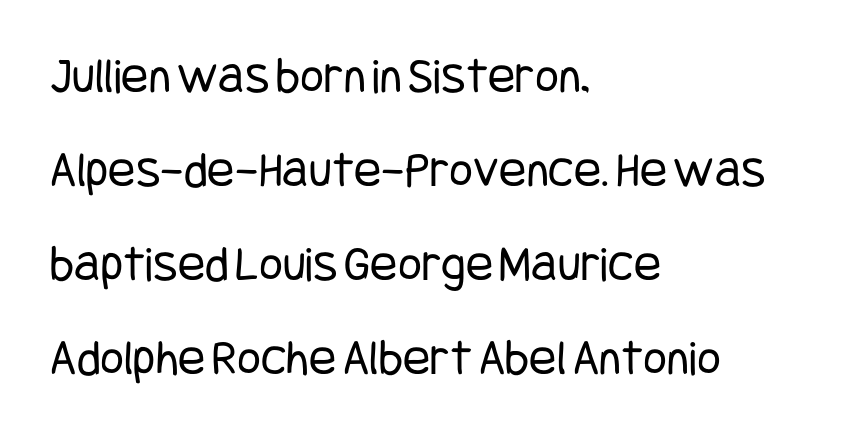
The image shows 51 px regular-weight, condensed sans-serif type, upright; set left-aligned, line spacing 1.84x, normal letter spacing, not underlined; low stroke contrast and a large x-height.
